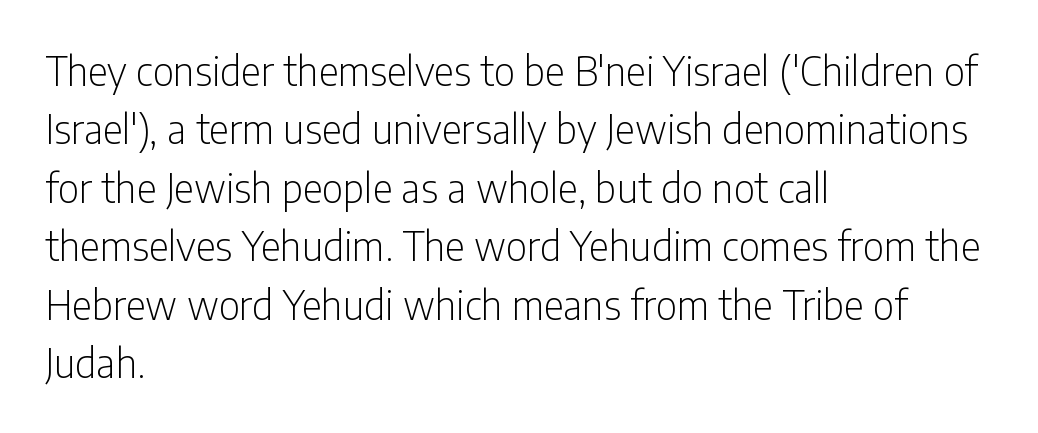
Q: Is the text bold? A: No.
Q: Is the text italic (slanted)? A: No, it is upright.
Q: Is the typeface a serif or a sans-serif typeface? A: Sans-serif.
Q: Is the text underlined? A: No.
Q: How is the paragraph aligned? A: Left-aligned.
Q: Is the spacing between letters normal or unusually wide? A: Normal.
Q: Is the spacing between lines tight, normal or loose? A: Normal.
Q: Width (condensed, normal, or wide)? A: Condensed.
Q: Stroke contrast? A: Low.
Q: x-height? A: Medium.
Q: Monospaced? A: No.
